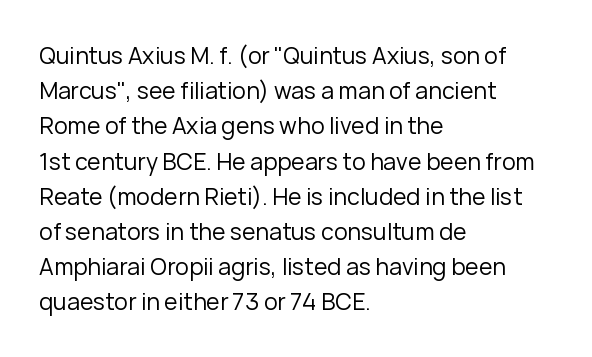
The image shows 23 px text type, upright; set left-aligned, normal line spacing (1.53x), normal letter spacing, not underlined.
